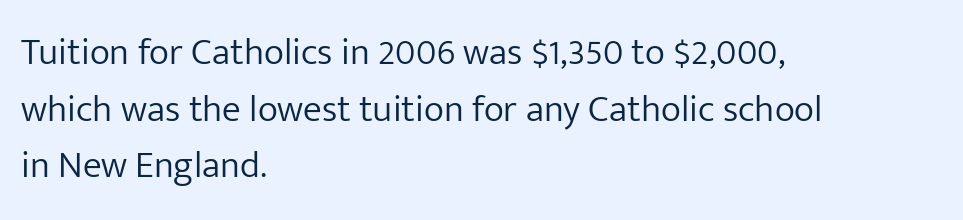
Q: Is the text bold? A: No.
Q: Is the text italic (slanted)? A: No, it is upright.
Q: Is the typeface a serif or a sans-serif typeface? A: Sans-serif.
Q: Is the text underlined? A: No.
Q: How is the paragraph aligned? A: Left-aligned.
Q: Is the spacing between letters normal or unusually wide? A: Normal.
Q: Is the spacing between lines tight, normal or loose? A: Normal.
Q: Width (condensed, normal, or wide)? A: Normal.
Q: Stroke contrast? A: Low.
Q: x-height? A: Medium.
Q: Monospaced? A: No.
